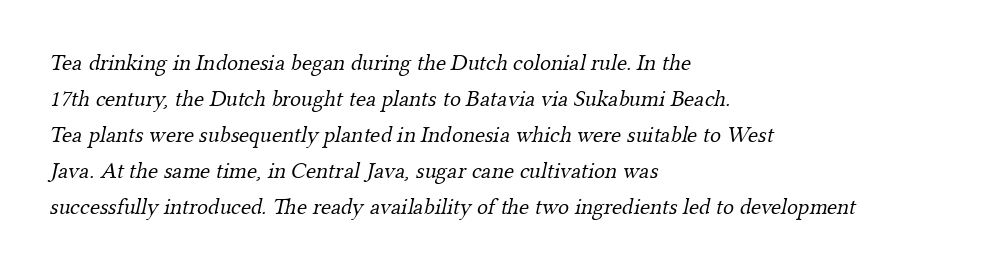
Q: Is the text bold? A: No.
Q: Is the text underlined? A: No.
Q: How is the paragraph aligned? A: Left-aligned.
Q: Is the spacing between letters normal or unusually wide? A: Normal.
Q: Is the spacing between lines tight, normal or loose? A: Normal.
